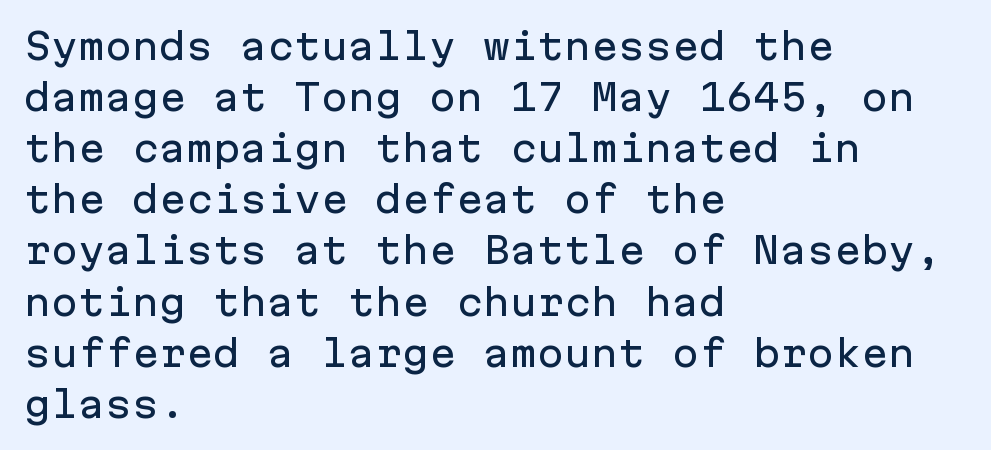
Q: Is the text italic (slanted)? A: No, it is upright.
Q: Is the typeface a serif or a sans-serif typeface? A: Sans-serif.
Q: Is the text underlined? A: No.
Q: How is the paragraph aligned? A: Left-aligned.
Q: Is the spacing between letters normal or unusually wide? A: Normal.
Q: Is the spacing between lines tight, normal or loose? A: Normal.
Q: Width (condensed, normal, or wide)? A: Normal.
Q: Stroke contrast? A: Low.
Q: x-height? A: Medium.
Q: Monospaced? A: Yes.
